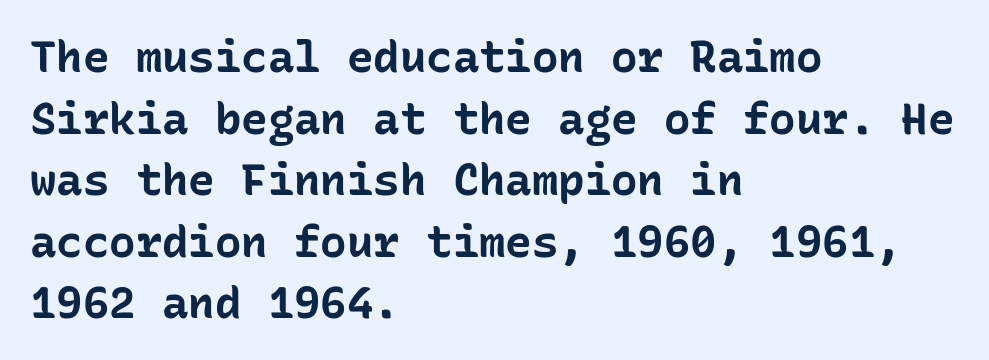
Does the copy run flush right? No — it runs flush left. This rendering leaves character spacing at its baseline value. The letters march in equal steps, a hallmark of fixed-pitch type. Compared with an ordinary text face, these strokes are far heavier — a full bold. Regarding serifs, this sample does without them.
